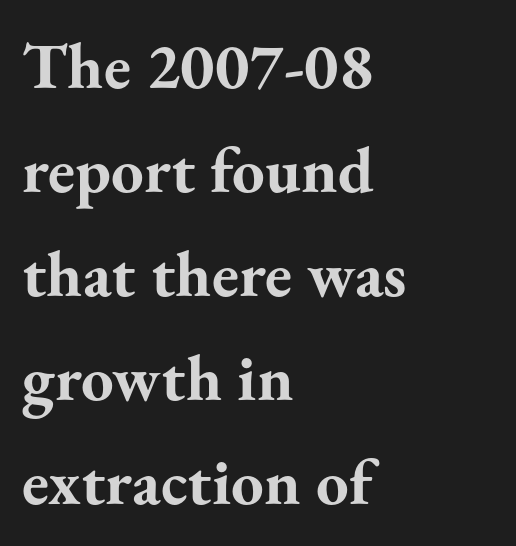
The image shows 65 px bold serif type, upright; set left-aligned, normal line spacing (1.6x), normal letter spacing, not underlined; medium stroke contrast and a small x-height.
